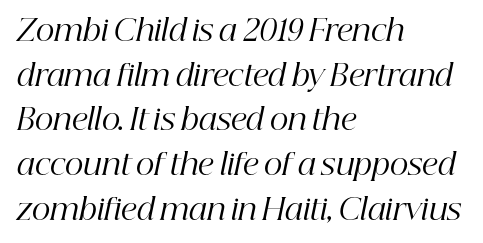
Varying glyph widths throughout — classic text-font behaviour. The space between consecutive lines is moderate. Is the letter spacing exaggerated? No — it looks like the ordinary default. The passage shown is not underscored anywhere.
